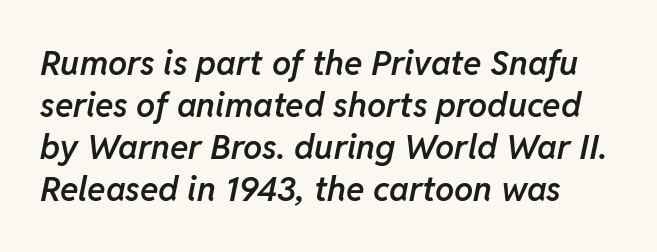
{"italic": "yes", "lean": "right", "slant_degrees": 11, "bold": "semi", "weight": "semibold", "width": "normal", "stroke_contrast": "low", "x_height": "medium", "monospaced": "no", "underline": "no", "line_spacing_ratio": 1.24, "letter_spacing": "normal", "letter_spacing_em": 0.0, "glyph_px": 34}
